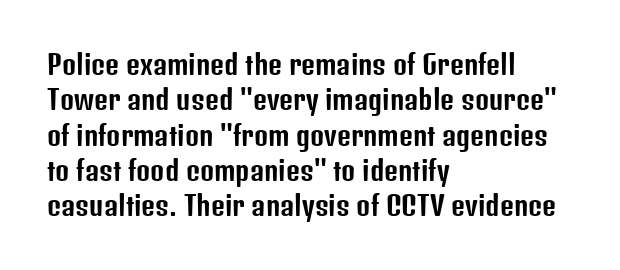
Interline gaps are of average width in this sample. The axis of the letterforms is exactly vertical. Casual observation: everything's shoved over to the left. These lines keep a tight, regular rhythm from letter to letter. Unmarked baselines from the first word to the last.
